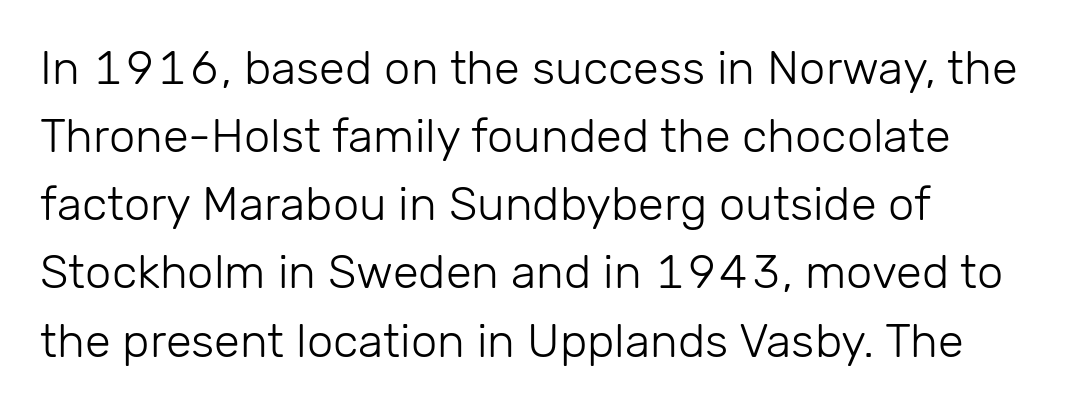
{"serif": "no", "italic": "no", "bold": "no", "weight": "light", "width": "normal", "stroke_contrast": "low", "x_height": "medium", "monospaced": "no", "underline": "no", "align": "left", "line_spacing": "normal", "line_spacing_ratio": 1.45, "letter_spacing": "normal", "letter_spacing_em": 0.0, "glyph_px": 47}
